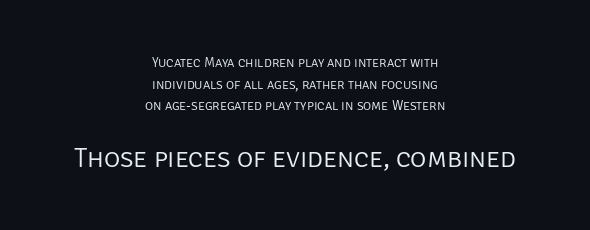
Q: Is the text bold? A: No.
Q: Is the text italic (slanted)? A: No, it is upright.
Q: Is the typeface a serif or a sans-serif typeface? A: Sans-serif.
Q: Is the text underlined? A: No.
Q: How is the paragraph aligned? A: Centered.
Q: Is the spacing between letters normal or unusually wide? A: Normal.
Q: Is the spacing between lines tight, normal or loose? A: Normal.
Q: Which block of text is set in a larger size, the first (top) or the second (bottom)? A: The second (bottom) one.
Q: Width (condensed, normal, or wide)? A: Normal.
Q: Stroke contrast? A: Low.
Q: x-height? A: Large.
Q: Monospaced? A: No.
